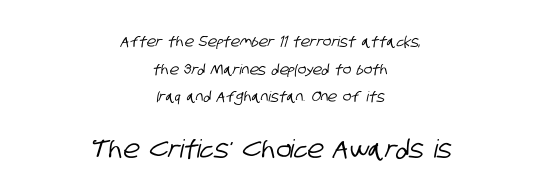
The image shows 25 px text type; set centered, loose line spacing (1.97x), normal letter spacing, not underlined; the second (bottom) block is 1.79x larger.
